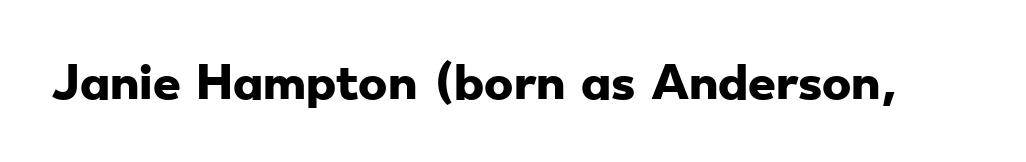
The typesetting leans heavy: a genuine bold. What kind of face is this? One without serifs — a sans. Inter-character spacing is left at the font's built-in metrics. A typesetter would call this proportional, since set widths differ per character. The words here are not underlined.
